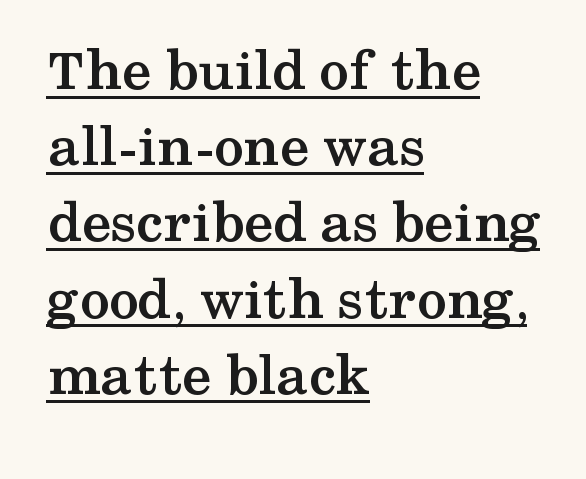
{"serif": "yes", "italic": "no", "bold": "yes", "weight": "semibold", "width": "wide", "stroke_contrast": "medium", "x_height": "medium", "monospaced": "no", "underline": "yes", "align": "left", "line_spacing": "normal", "line_spacing_ratio": 1.27, "letter_spacing": "normal", "letter_spacing_em": 0.0, "glyph_px": 60}
